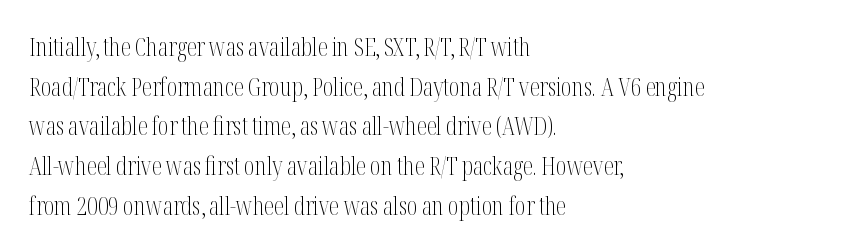
Q: Is the text bold? A: No.
Q: Is the text italic (slanted)? A: No, it is upright.
Q: Is the text underlined? A: No.
Q: How is the paragraph aligned? A: Left-aligned.
Q: Is the spacing between letters normal or unusually wide? A: Normal.
Q: Is the spacing between lines tight, normal or loose? A: Normal.
